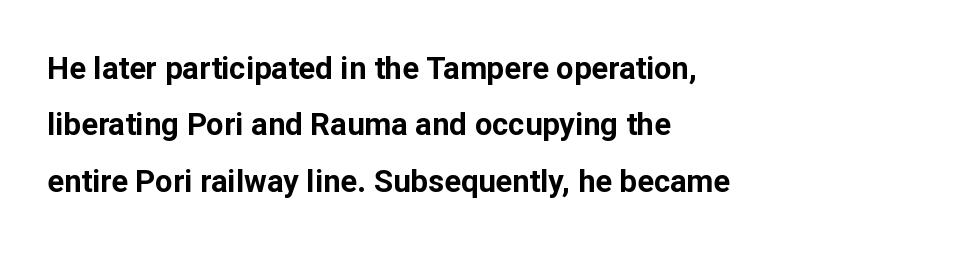
{"serif": "no", "italic": "no", "bold": "yes", "weight": "bold", "width": "normal", "stroke_contrast": "low", "x_height": "medium", "monospaced": "no", "underline": "no", "align": "left", "line_spacing_ratio": 1.82, "letter_spacing": "normal", "letter_spacing_em": 0.0, "glyph_px": 31}
